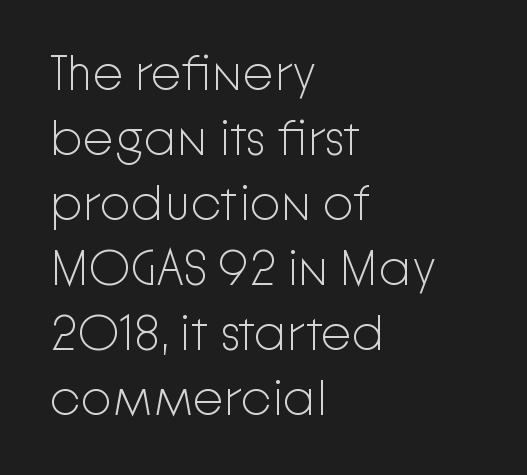
Q: Is the text bold? A: No.
Q: Is the text italic (slanted)? A: No, it is upright.
Q: Is the typeface a serif or a sans-serif typeface? A: Sans-serif.
Q: Is the text underlined? A: No.
Q: How is the paragraph aligned? A: Left-aligned.
Q: Is the spacing between letters normal or unusually wide? A: Normal.
Q: Is the spacing between lines tight, normal or loose? A: Normal.
Q: Width (condensed, normal, or wide)? A: Normal.
Q: Stroke contrast? A: Low.
Q: x-height? A: Medium.
Q: Monospaced? A: No.
